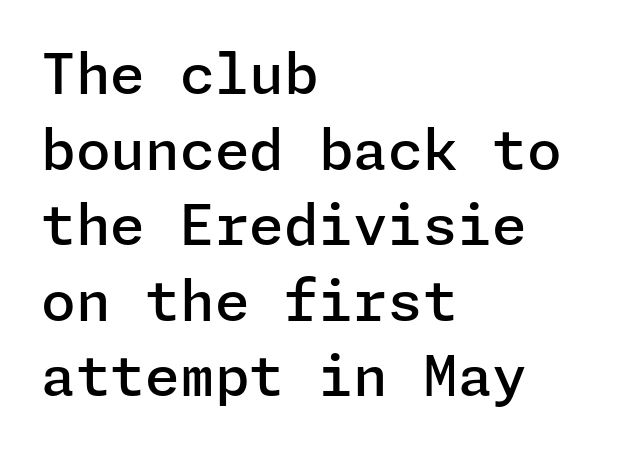
The image shows 56 px semibold sans-serif type, upright; set left-aligned, normal line spacing (1.35x), normal letter spacing, not underlined; low stroke contrast and a medium x-height.
